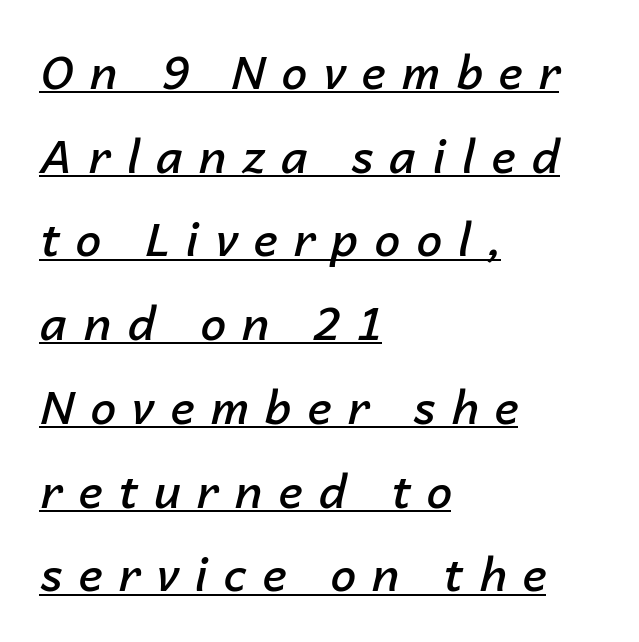
Strokes here are thickened, but only to semibold level. Spacing verdict: proportional, widths tailored to each character. Would a proofreader flag this as italicized? Yes. The typesetter chose a ragged-right arrangement here. The letterforms stand isolated, each surrounded by extra space. Does a line run under the words? Yes, clearly.
